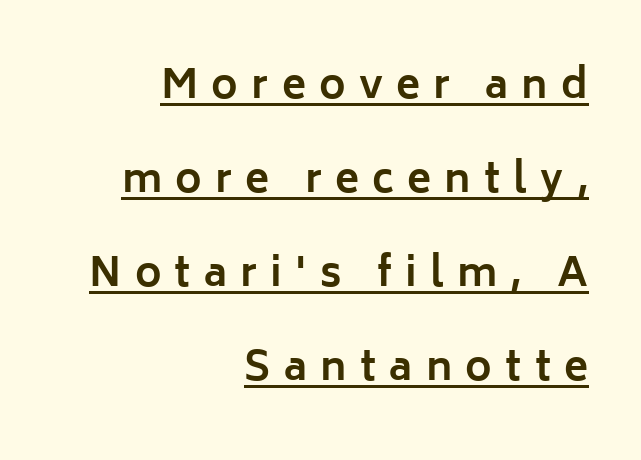
{"serif": "no", "italic": "no", "bold": "yes", "weight": "bold", "width": "normal", "stroke_contrast": "low", "x_height": "medium", "monospaced": "no", "underline": "yes", "align": "right", "line_spacing": "loose", "line_spacing_ratio": 2.35, "letter_spacing": "wide", "letter_spacing_em": 0.33, "glyph_px": 40}
